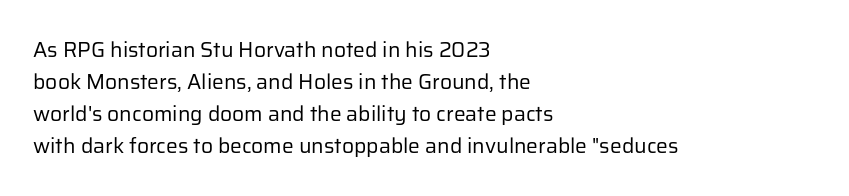
Q: Is the text bold? A: No.
Q: Is the text italic (slanted)? A: No, it is upright.
Q: Is the text underlined? A: No.
Q: How is the paragraph aligned? A: Left-aligned.
Q: Is the spacing between letters normal or unusually wide? A: Normal.
Q: Is the spacing between lines tight, normal or loose? A: Normal.
